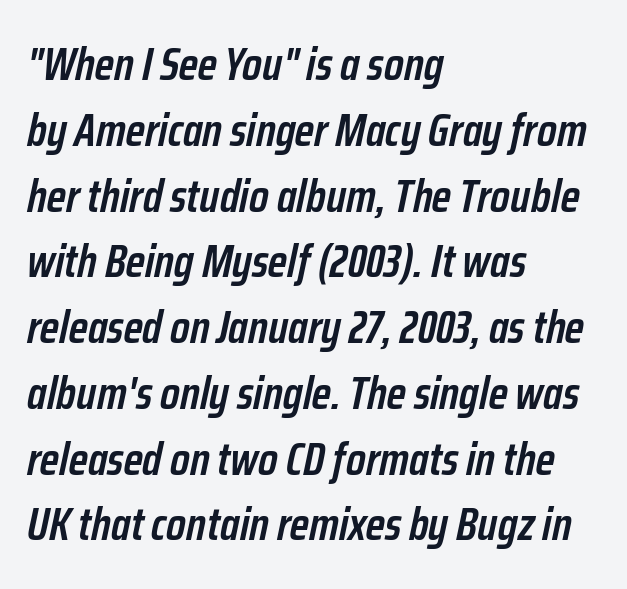
The words here are not underlined. Caption: multi-line text, flush left, ragged right. Looks like regular typesetting: each glyph gets only the width it needs. Stroke thickness is moderately raised; the sample reads as semibold.
